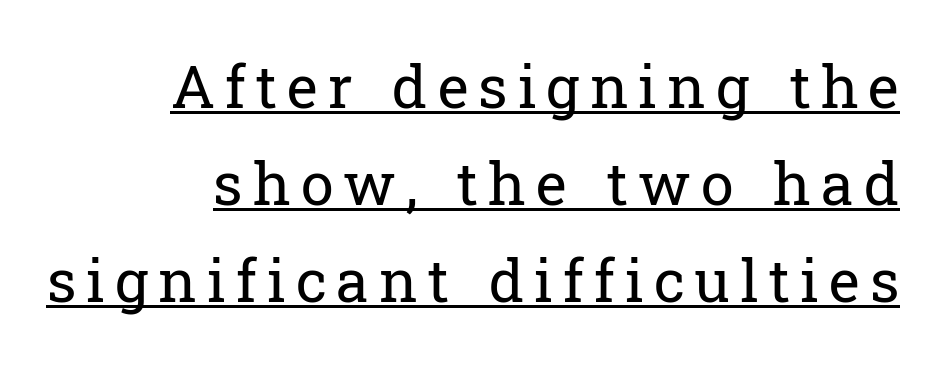
{"serif": "yes", "italic": "no", "bold": "no", "weight": "regular", "width": "normal", "stroke_contrast": "low", "x_height": "medium", "monospaced": "no", "underline": "yes", "align": "right", "line_spacing": "normal", "line_spacing_ratio": 1.64, "glyph_px": 59}
